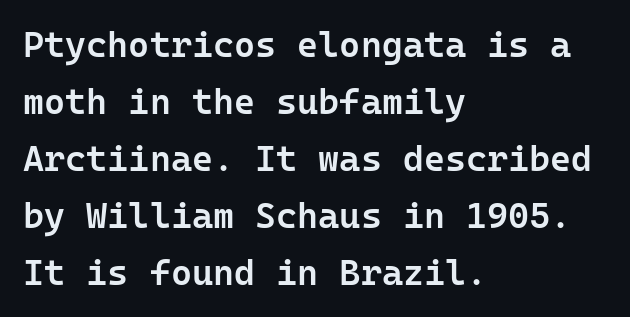
The image shows 36 px semibold sans-serif type, upright, monospaced; set left-aligned, normal line spacing (1.58x), normal letter spacing, not underlined; low stroke contrast and a medium x-height.
